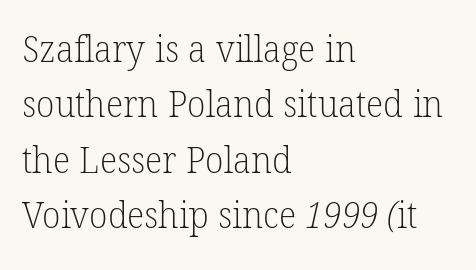
The image shows 37 px light serif type; set left-aligned, normal line spacing (1.5x), normal letter spacing, not underlined; low stroke contrast and a medium x-height.
